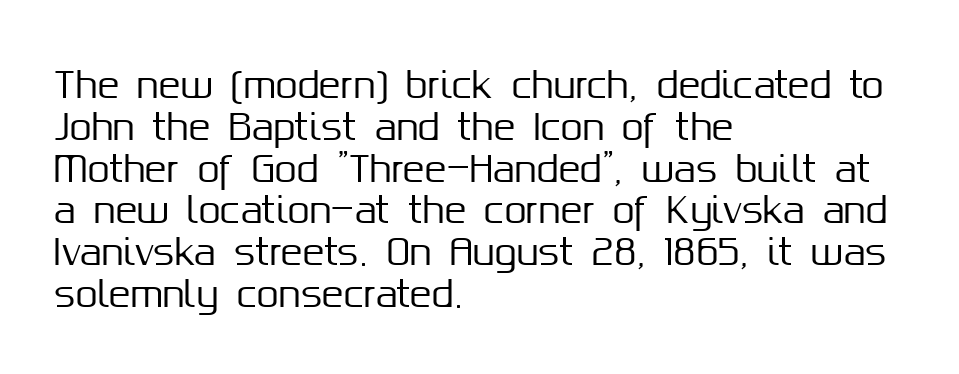
You can tell it's not italic because the verticals are truly vertical. Default kerning and tracking; the words read as compact shapes. Proportional: the letters do not fall into vertical columns. Only glyphs here, with clear space below each row. The ragged edge is on the right, which tells us the setting is flush left.
